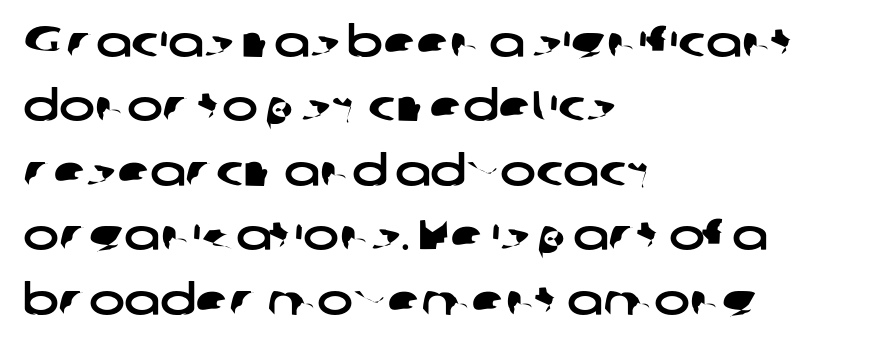
The image shows 43 px wide sans-serif type; set left-aligned, normal line spacing (1.5x), normal letter spacing, not underlined; low stroke contrast and a medium x-height.
